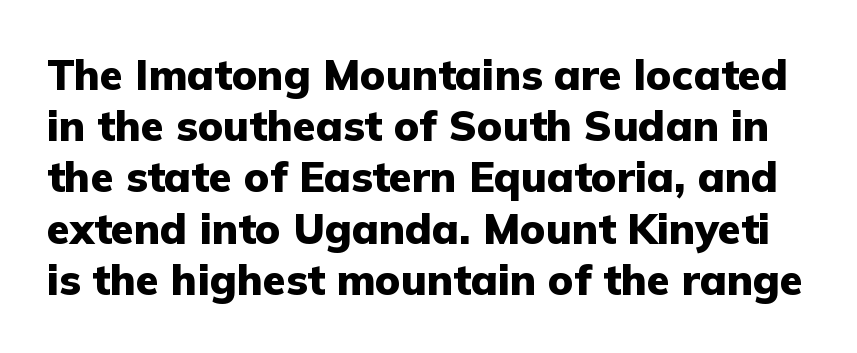
The image shows 42 px heavy sans-serif type, upright; set line spacing 1.22x, normal letter spacing, not underlined; low stroke contrast and a medium x-height.
